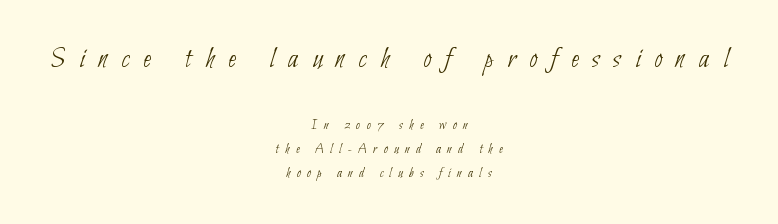
Q: Is the text bold? A: No.
Q: Is the typeface a serif or a sans-serif typeface? A: Sans-serif.
Q: Is the text underlined? A: No.
Q: How is the paragraph aligned? A: Centered.
Q: Is the spacing between letters normal or unusually wide? A: Unusually wide.
Q: Which block of text is set in a larger size, the first (top) or the second (bottom)? A: The first (top) one.
Q: Width (condensed, normal, or wide)? A: Condensed.
Q: Stroke contrast? A: Low.
Q: x-height? A: Small.
Q: Monospaced? A: No.
